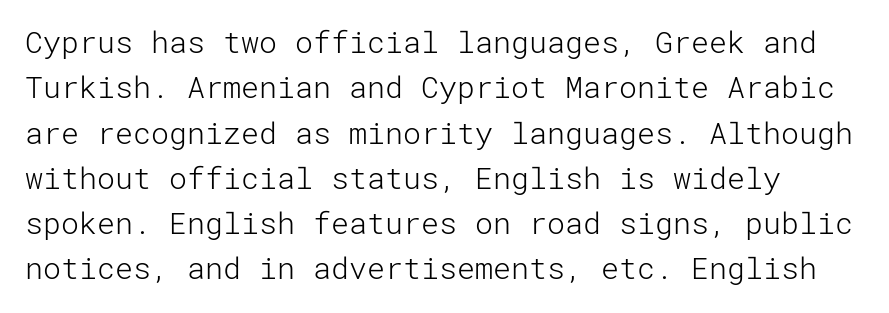
Vertical stems look standard width or narrower in stroke. The designer went with a sans here, leaving each stem footless. The baseline area is clear. No extra tracking has been applied to these lines. This sample keeps an unexceptional amount of space between lines. The font's upright variant was chosen for this text.
